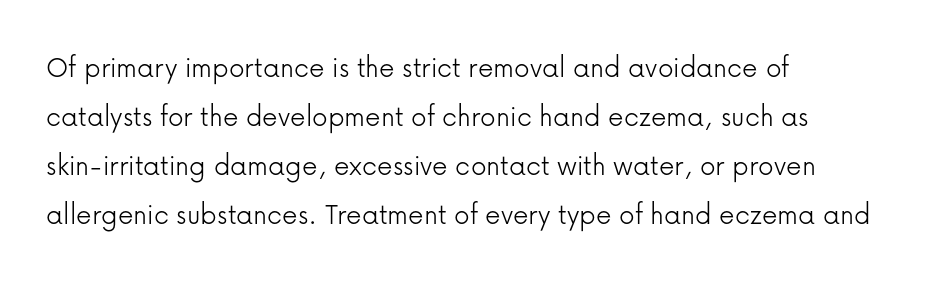
Q: Is the text bold? A: No.
Q: Is the text italic (slanted)? A: No, it is upright.
Q: Is the typeface a serif or a sans-serif typeface? A: Sans-serif.
Q: Is the text underlined? A: No.
Q: How is the paragraph aligned? A: Left-aligned.
Q: Is the spacing between letters normal or unusually wide? A: Normal.
Q: Is the spacing between lines tight, normal or loose? A: Normal.
Q: Width (condensed, normal, or wide)? A: Normal.
Q: Stroke contrast? A: Low.
Q: x-height? A: Medium.
Q: Monospaced? A: No.
